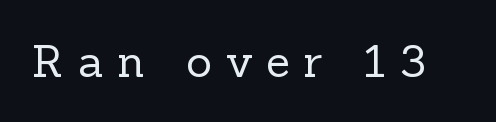
Descenders are the only things crossing below the line. Proportional: the letters do not fall into vertical columns. The characters are drawn with everyday or finer stroke widths. Tall strokes in this sample are plumb rather than angled. The passage shown is typeset with a serif family.
